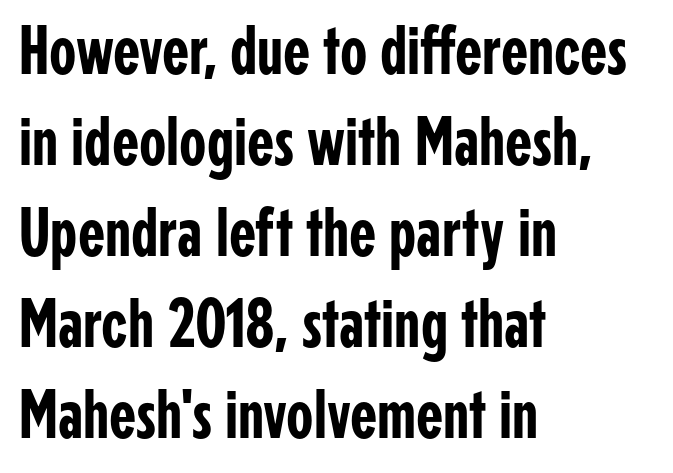
The image shows 70 px condensed sans-serif type, upright; set left-aligned, normal line spacing (1.3x), normal letter spacing, not underlined; low stroke contrast and a medium x-height.
